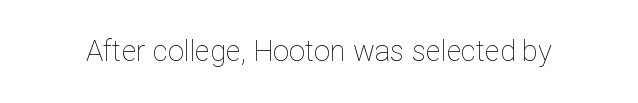
Q: Is the text bold? A: No.
Q: Is the text italic (slanted)? A: No, it is upright.
Q: Is the text underlined? A: No.
Q: Is the spacing between letters normal or unusually wide? A: Normal.
Q: Width (condensed, normal, or wide)? A: Normal.
Q: Stroke contrast? A: Low.
Q: x-height? A: Medium.
Q: Monospaced? A: No.
